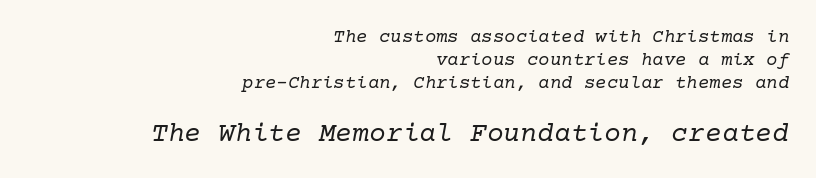
The baseline area is clear. The typeface chosen for these lines features serifs. Compared with a flush-left layout, this one pins lines to the opposite, right side. Size hierarchy here favors the trailing block over the leading one. The weight tops out at a normal text grade. The axis of the letterforms is tilted away from vertical.
